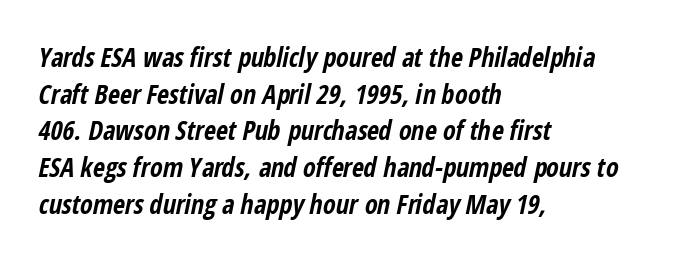
{"italic": "yes", "lean": "right", "slant_degrees": 12, "bold": "yes", "underline": "no", "align": "left", "line_spacing": "normal", "line_spacing_ratio": 1.41, "letter_spacing": "normal", "letter_spacing_em": 0.0, "glyph_px": 26}
